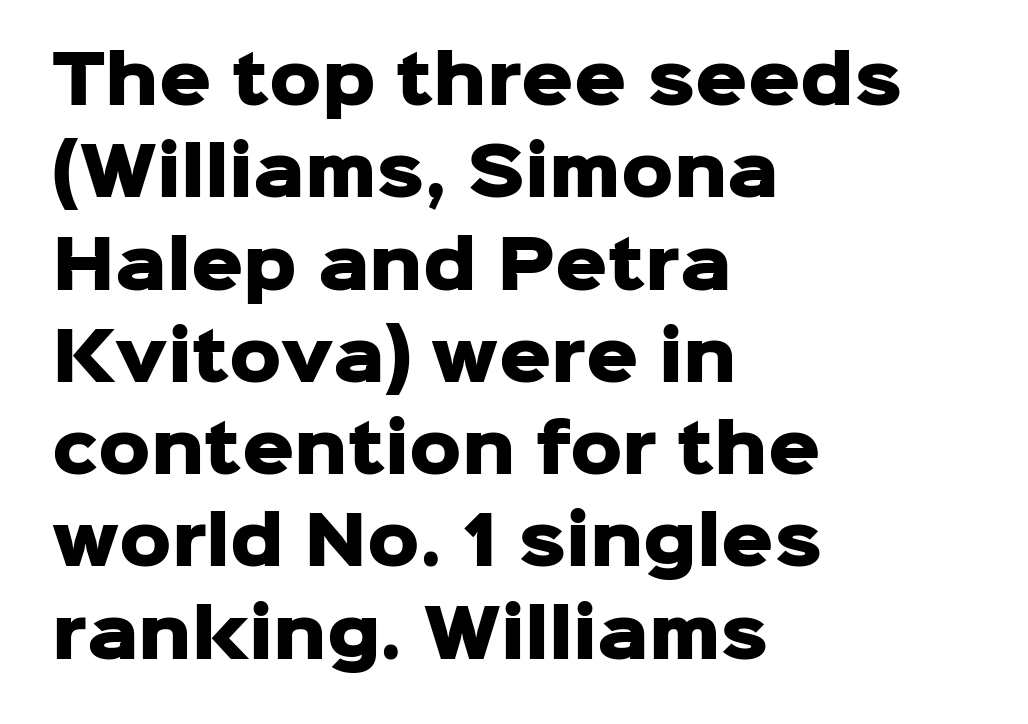
Q: Is the text bold? A: Yes.
Q: Is the text italic (slanted)? A: No, it is upright.
Q: Is the typeface a serif or a sans-serif typeface? A: Sans-serif.
Q: Is the text underlined? A: No.
Q: How is the paragraph aligned? A: Left-aligned.
Q: Is the spacing between letters normal or unusually wide? A: Normal.
Q: Is the spacing between lines tight, normal or loose? A: Normal.
Q: Width (condensed, normal, or wide)? A: Normal.
Q: Stroke contrast? A: Low.
Q: x-height? A: Medium.
Q: Monospaced? A: No.
